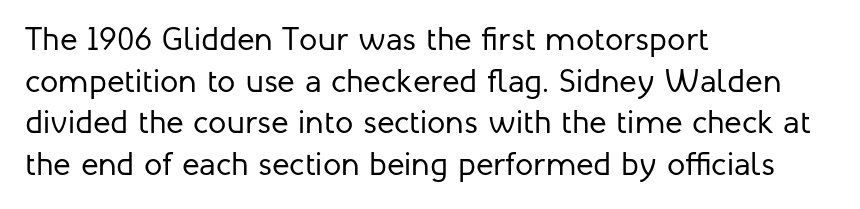
The weight would be labelled regular, book, light, or lighter still. These lines keep a tight, regular rhythm from letter to letter. The rendering uses natural spacing where letterforms have individual widths. A bare baseline throughout the passage. The typesetter chose a ragged-right arrangement here. The font's upright variant was chosen for this text.
